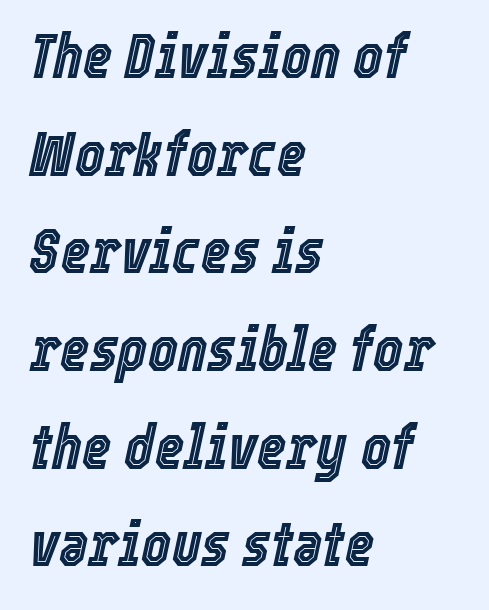
Q: Is the text italic (slanted)? A: Yes, it leans right by about 12 degrees.
Q: Is the text underlined? A: No.
Q: How is the paragraph aligned? A: Left-aligned.
Q: Is the spacing between letters normal or unusually wide? A: Normal.
Q: Is the spacing between lines tight, normal or loose? A: Normal.
Q: Width (condensed, normal, or wide)? A: Condensed.
Q: x-height? A: Medium.
Q: Monospaced? A: No.
